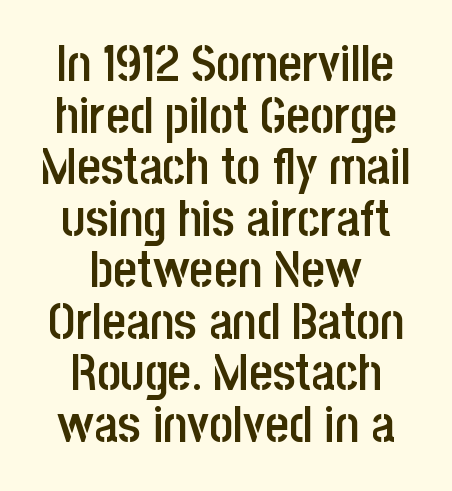
The foot of each line stays bare and open. The face used here is proportionally spaced, like ordinary book or web type. A centered setting, common on invitations and titles, is used for this passage. Default kerning and tracking; the words read as compact shapes. Do the letters lean? They stand straight. The block of text is dense from top to bottom, with scant space between rows.
